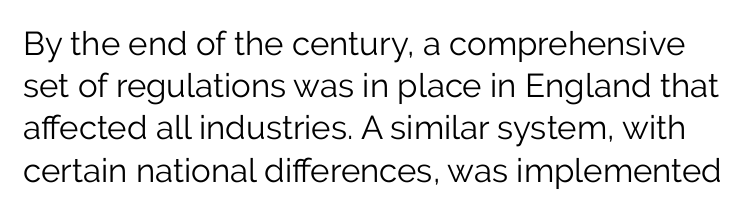
Q: Is the text bold? A: No.
Q: Is the text italic (slanted)? A: No, it is upright.
Q: Is the typeface a serif or a sans-serif typeface? A: Sans-serif.
Q: Is the text underlined? A: No.
Q: Is the spacing between letters normal or unusually wide? A: Normal.
Q: Is the spacing between lines tight, normal or loose? A: Normal.
Q: Width (condensed, normal, or wide)? A: Normal.
Q: Stroke contrast? A: Low.
Q: x-height? A: Medium.
Q: Monospaced? A: No.
